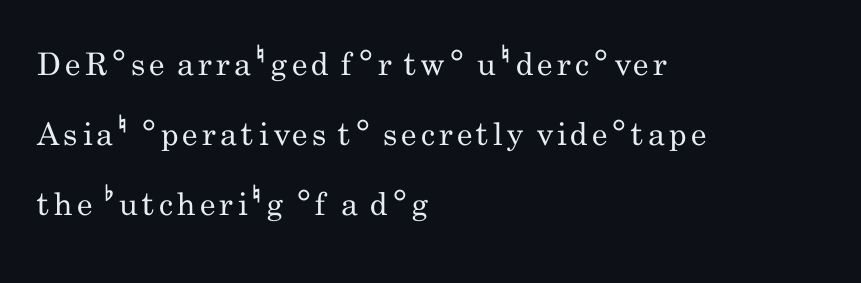
The letters stand upright; this is a roman face. The text block is weighted toward the left margin, trailing off unevenly rightward. Note: no serifs on the glyphs. Rows of type keep a wide berth in the vertical direction. Anything drawn beneath the words? Only blank space.
